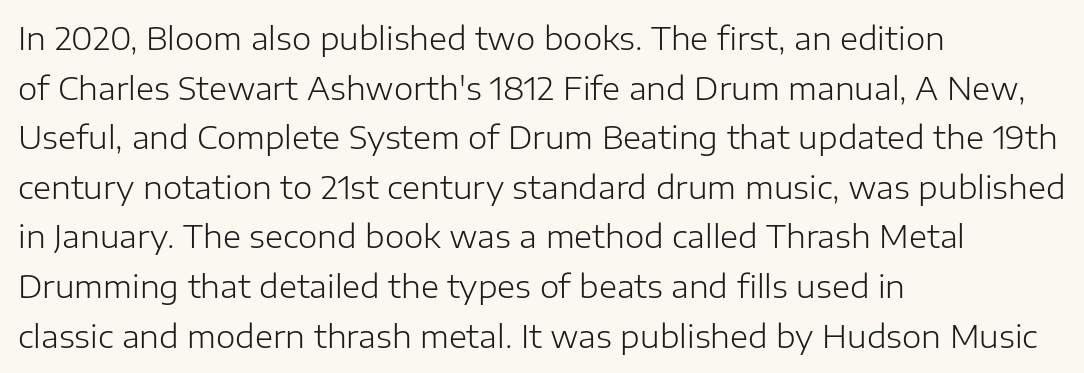
The image shows 31 px light sans-serif type, upright; set left-aligned, normal line spacing (1.6x), normal letter spacing, not underlined; low stroke contrast and a medium x-height.
